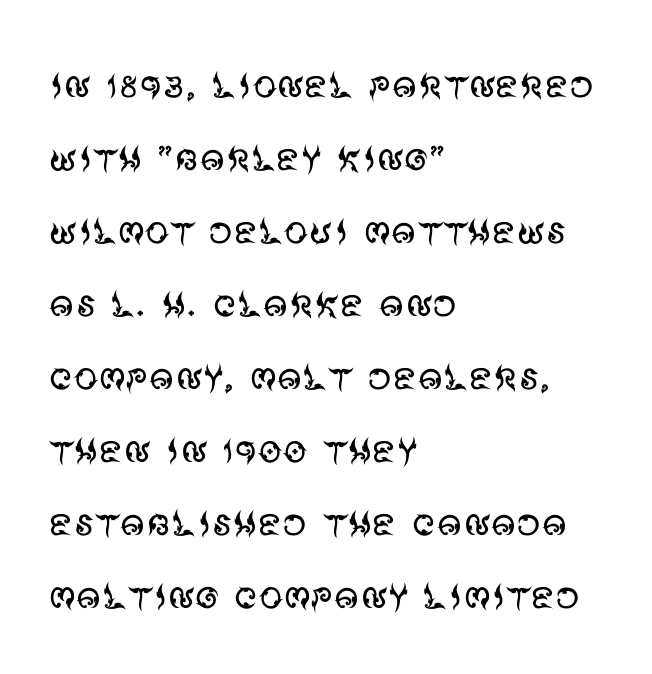
The horizontal fit of the characters is conventional and even. Each stroke keeps to a modest, everyday thickness or less. Left-aligned paragraph, ragged on the right. Whoever set this chose a conventional vertical rhythm. Nope, no serifs anywhere on these letters.
